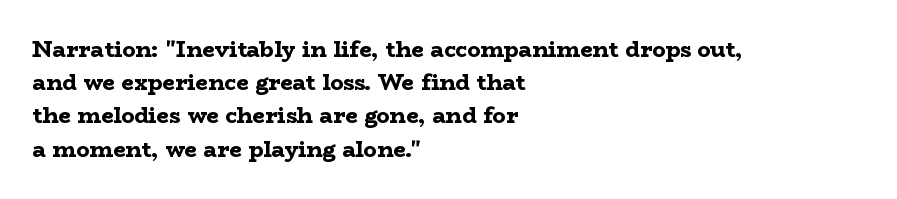
{"italic": "no", "bold": "yes", "underline": "no", "align": "left", "line_spacing": "normal", "line_spacing_ratio": 1.51, "letter_spacing": "normal", "letter_spacing_em": 0.0, "glyph_px": 22}
